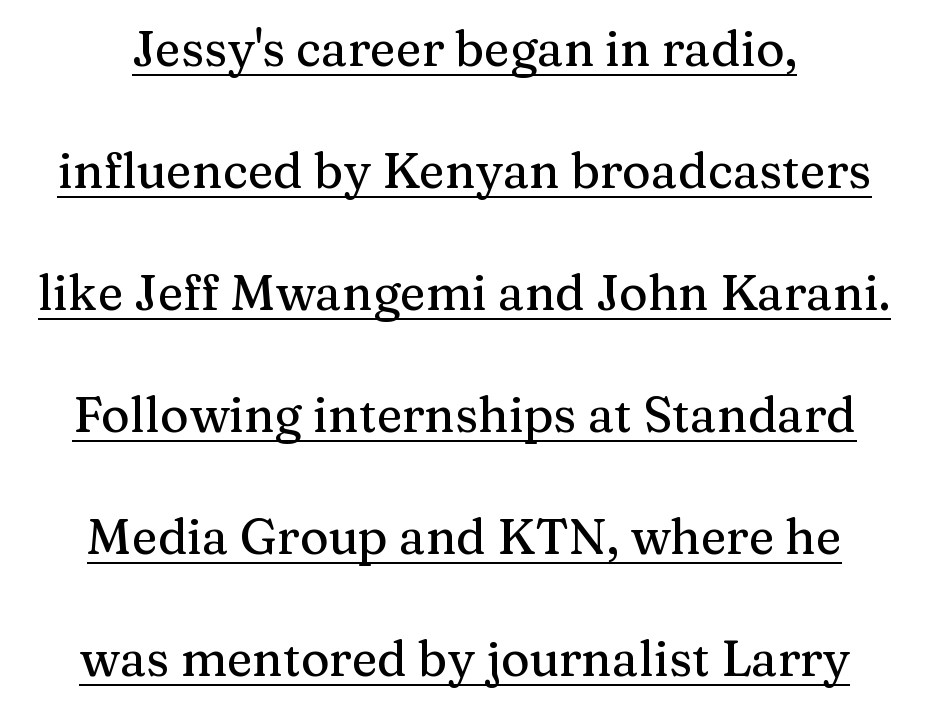
Q: Is the text italic (slanted)? A: No, it is upright.
Q: Is the typeface a serif or a sans-serif typeface? A: Serif.
Q: Is the text underlined? A: Yes.
Q: How is the paragraph aligned? A: Centered.
Q: Is the spacing between letters normal or unusually wide? A: Normal.
Q: Is the spacing between lines tight, normal or loose? A: Loose.
Q: Width (condensed, normal, or wide)? A: Normal.
Q: Stroke contrast? A: Medium.
Q: x-height? A: Medium.
Q: Monospaced? A: No.
